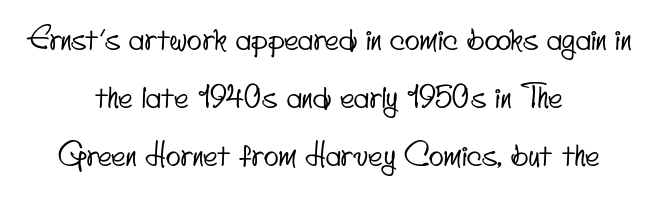
The image shows 31 px condensed sans-serif type; set centered, line spacing 1.87x, normal letter spacing, not underlined; low stroke contrast and a small x-height.
